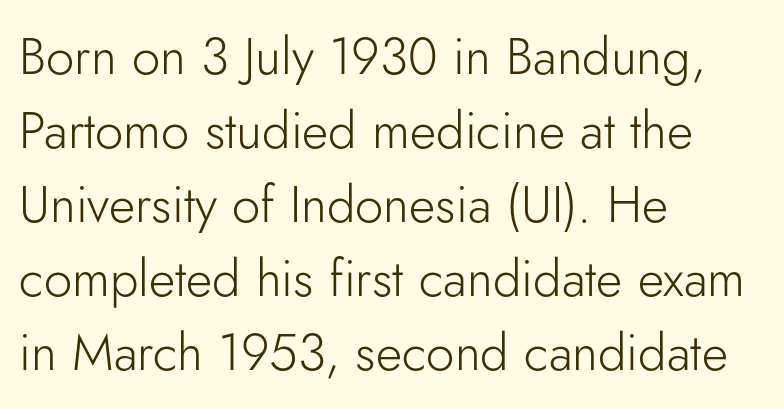
Q: Is the text bold? A: No.
Q: Is the text italic (slanted)? A: No, it is upright.
Q: Is the typeface a serif or a sans-serif typeface? A: Sans-serif.
Q: Is the text underlined? A: No.
Q: How is the paragraph aligned? A: Left-aligned.
Q: Is the spacing between letters normal or unusually wide? A: Normal.
Q: Is the spacing between lines tight, normal or loose? A: Normal.
Q: Width (condensed, normal, or wide)? A: Normal.
Q: Stroke contrast? A: Low.
Q: x-height? A: Small.
Q: Monospaced? A: No.
